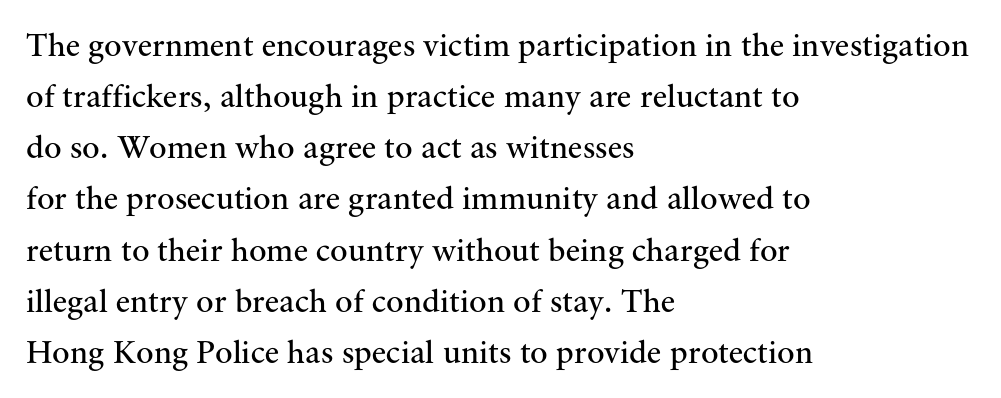
{"serif": "yes", "italic": "no", "bold": "no", "weight": "regular", "width": "normal", "stroke_contrast": "medium", "x_height": "small", "monospaced": "no", "underline": "no", "align": "left", "line_spacing": "normal", "line_spacing_ratio": 1.55, "letter_spacing": "normal", "letter_spacing_em": 0.0, "glyph_px": 33}
